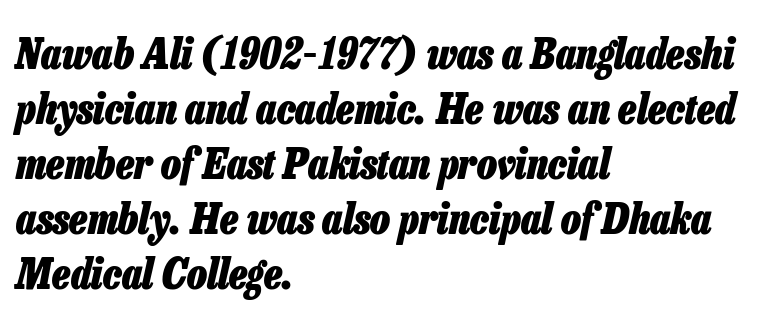
The strokes are fattened all the way to bold. Spacing verdict: proportional, widths tailored to each character. One-word summary of the alignment: left. Any mark beneath the type? The region is blank. Is the type slanted? Yes — the strokes lean at a clear angle. Does extra space separate the letters? No, they use regular spacing.
